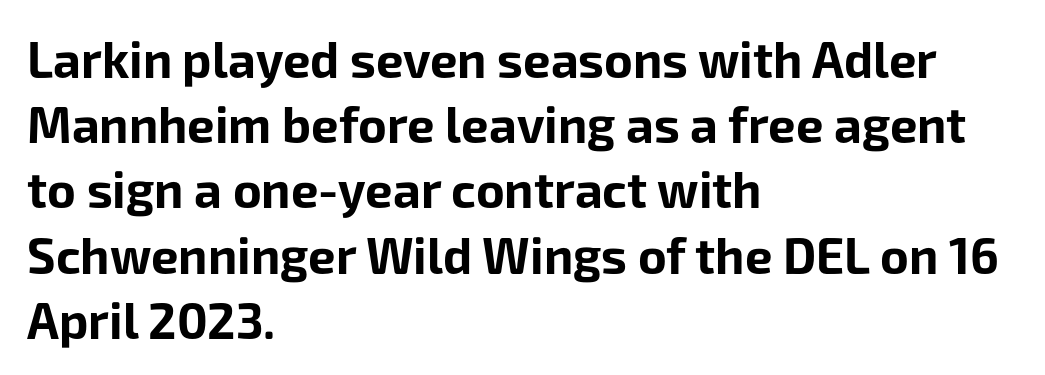
The image shows 49 px bold sans-serif type, upright; set left-aligned, normal line spacing (1.33x), normal letter spacing, not underlined; low stroke contrast and a medium x-height.
